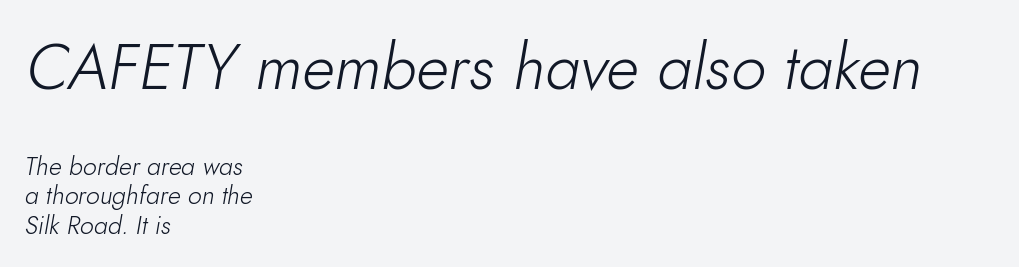
Honestly, there is no underline to notice here at all. Is the type slanted? Yes — the strokes lean at a clear angle. Here the glyphs are tracked normally, forming tight word shapes. The face used here is proportionally spaced, like ordinary book or web type. The paragraph shown leans on its left margin. Size contrast runs from large at the top to small at the bottom.
